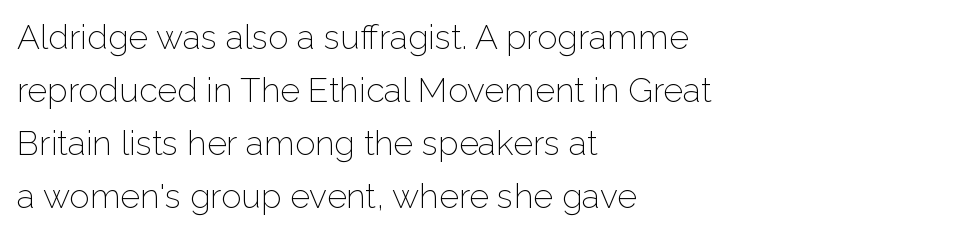
{"serif": "no", "italic": "no", "bold": "no", "weight": "light", "width": "normal", "stroke_contrast": "low", "x_height": "medium", "monospaced": "no", "underline": "no", "align": "left", "line_spacing": "normal", "line_spacing_ratio": 1.56, "letter_spacing": "normal", "letter_spacing_em": 0.0, "glyph_px": 34}
